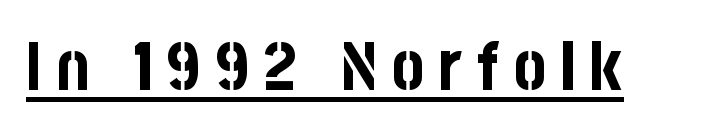
Q: Is the text bold? A: Yes.
Q: Is the text italic (slanted)? A: No, it is upright.
Q: Is the typeface a serif or a sans-serif typeface? A: Sans-serif.
Q: Is the text underlined? A: Yes.
Q: Is the spacing between letters normal or unusually wide? A: Unusually wide.
Q: Width (condensed, normal, or wide)? A: Condensed.
Q: Stroke contrast? A: Low.
Q: x-height? A: Large.
Q: Monospaced? A: No.
